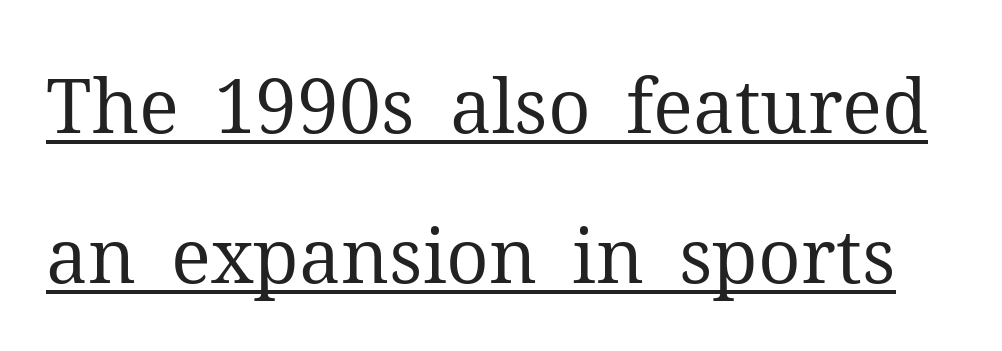
{"serif": "yes", "italic": "no", "bold": "no", "weight": "regular", "width": "normal", "stroke_contrast": "medium", "x_height": "medium", "monospaced": "no", "underline": "yes", "line_spacing": "loose", "line_spacing_ratio": 2.0, "letter_spacing": "normal", "letter_spacing_em": 0.0, "glyph_px": 75}
